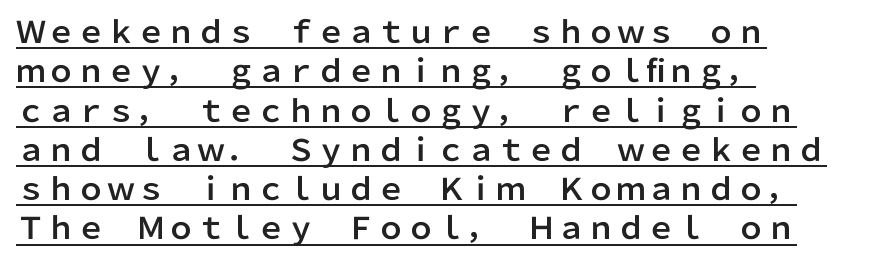
The image shows 30 px sans-serif type, upright; set left-aligned, normal line spacing (1.31x), normal letter spacing, underlined; low stroke contrast and a medium x-height.
